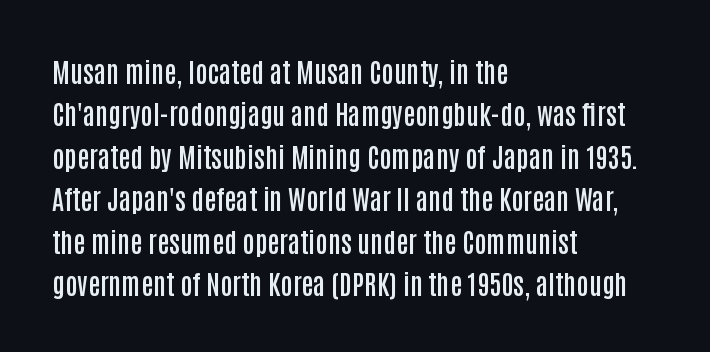
Q: Is the text bold? A: Semi-bold.
Q: Is the text italic (slanted)? A: No, it is upright.
Q: Is the text underlined? A: No.
Q: How is the paragraph aligned? A: Left-aligned.
Q: Is the spacing between letters normal or unusually wide? A: Normal.
Q: Is the spacing between lines tight, normal or loose? A: Normal.
